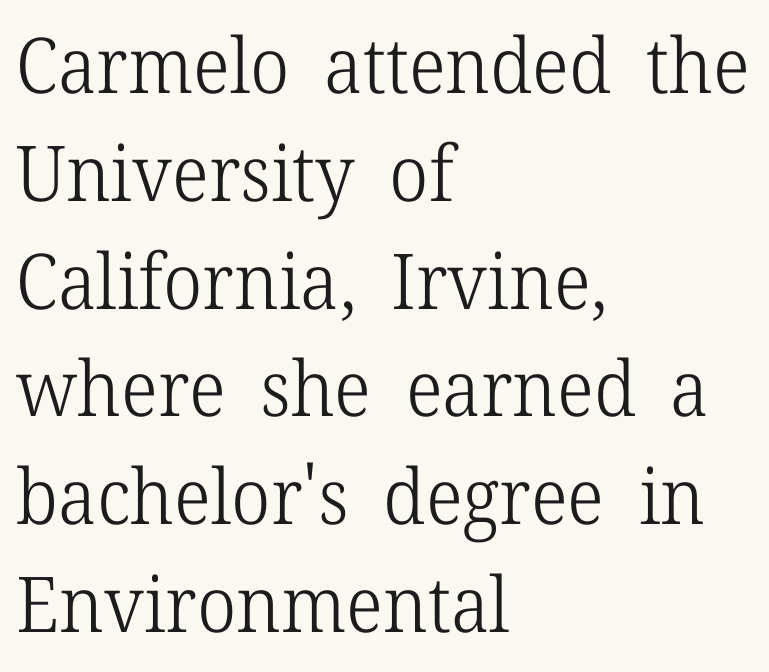
Q: Is the text bold? A: No.
Q: Is the text italic (slanted)? A: No, it is upright.
Q: Is the typeface a serif or a sans-serif typeface? A: Serif.
Q: Is the text underlined? A: No.
Q: How is the paragraph aligned? A: Left-aligned.
Q: Is the spacing between letters normal or unusually wide? A: Normal.
Q: Is the spacing between lines tight, normal or loose? A: Normal.
Q: Width (condensed, normal, or wide)? A: Normal.
Q: Stroke contrast? A: Low.
Q: x-height? A: Medium.
Q: Monospaced? A: No.
